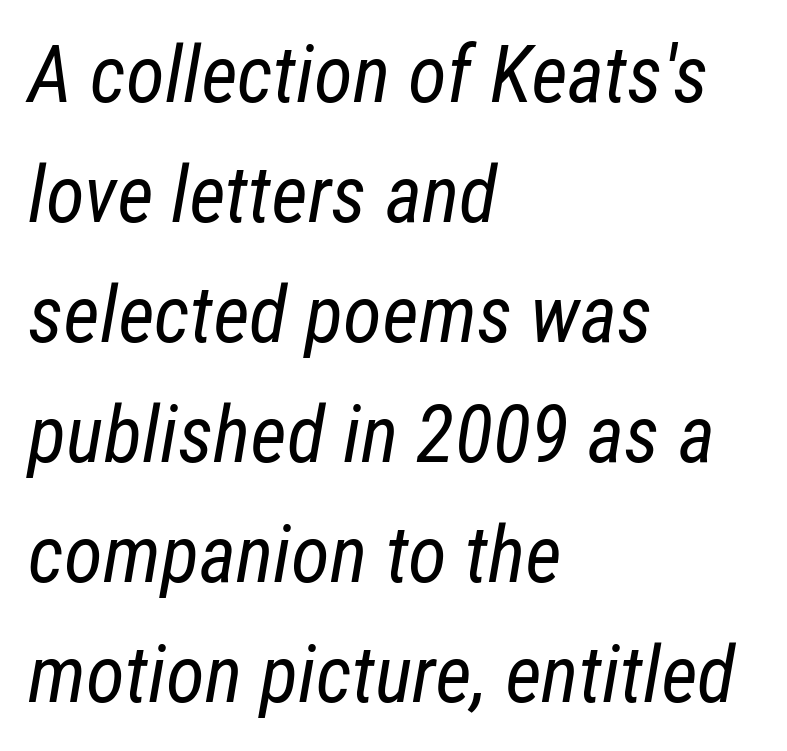
The image shows 79 px regular-weight, condensed type, italic (leaning right); set left-aligned, normal line spacing (1.52x), normal letter spacing, not underlined; low stroke contrast and a medium x-height.
